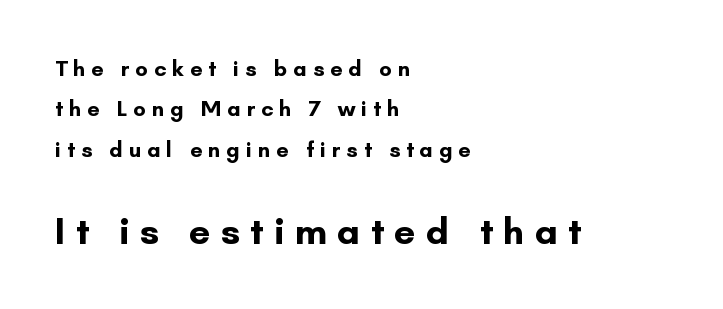
{"serif": "no", "italic": "no", "bold": "yes", "weight": "bold", "width": "normal", "stroke_contrast": "low", "x_height": "small", "monospaced": "no", "underline": "no", "align": "left", "line_spacing_ratio": 1.84, "letter_spacing": "wide", "letter_spacing_em": 0.27, "larger_block": "second", "size_ratio": 1.73, "glyph_px": 38}
